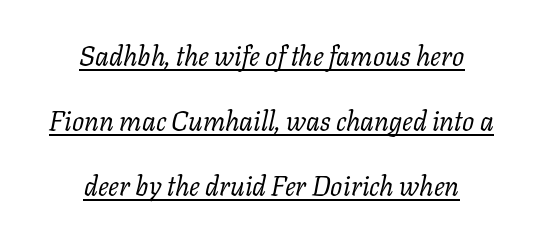
The image shows 27 px text type, italic (leaning right); set centered, loose line spacing (2.4x), normal letter spacing, underlined.
